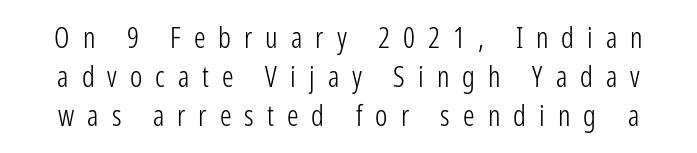
{"serif": "no", "italic": "no", "bold": "no", "weight": "light", "width": "condensed", "stroke_contrast": "low", "x_height": "medium", "monospaced": "no", "underline": "no", "line_spacing": "normal", "line_spacing_ratio": 1.35, "letter_spacing": "wide", "letter_spacing_em": 0.45, "glyph_px": 29}
